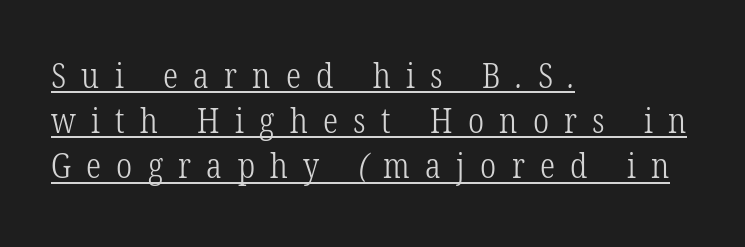
Q: Is the text bold? A: No.
Q: Is the typeface a serif or a sans-serif typeface? A: Serif.
Q: Is the text underlined? A: Yes.
Q: How is the paragraph aligned? A: Left-aligned.
Q: Is the spacing between letters normal or unusually wide? A: Unusually wide.
Q: Is the spacing between lines tight, normal or loose? A: Normal.
Q: Width (condensed, normal, or wide)? A: Condensed.
Q: Stroke contrast? A: Low.
Q: x-height? A: Medium.
Q: Monospaced? A: No.
